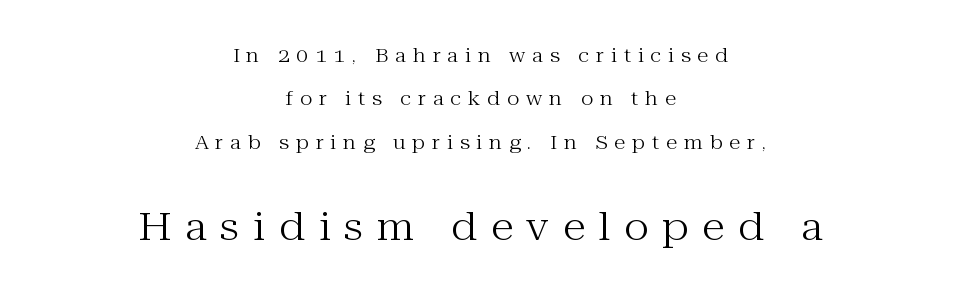
Does the type have serifs? Yes, each stem ends in a small foot. The glyphs are unaccompanied by any horizontal stroke below them. Nope, not italic — everything's standing straight. The line texture is sparse and dotted thanks to wide tracking. Students, observe: this is what heavily led, spacious text looks like. Type size steps up from the first block to the second.
